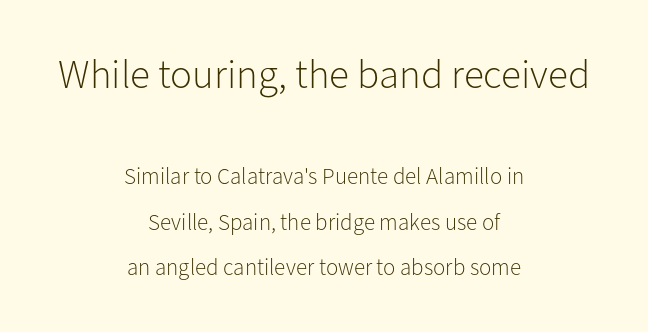
{"serif": "no", "italic": "no", "bold": "no", "weight": "light", "width": "normal", "stroke_contrast": "low", "x_height": "medium", "monospaced": "no", "underline": "no", "align": "center", "line_spacing": "loose", "line_spacing_ratio": 1.98, "letter_spacing": "normal", "letter_spacing_em": 0.0, "larger_block": "first", "size_ratio": 1.78, "glyph_px": 41}
